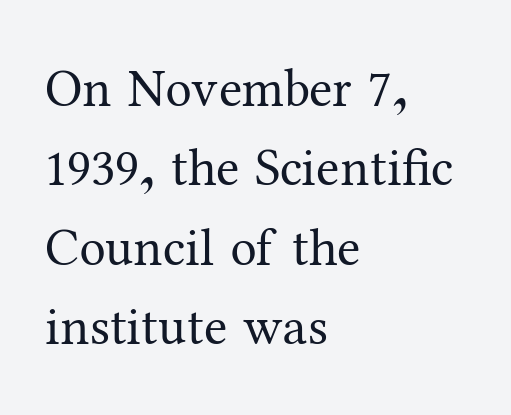
The axis of the letterforms is exactly vertical. This is serif lettering, the kind often seen in printed books. A clean baseline with only descenders dipping below it. Which margin do the lines hug? The left one — the right edge is uneven. The vertical gap from one line to the next is medium.
